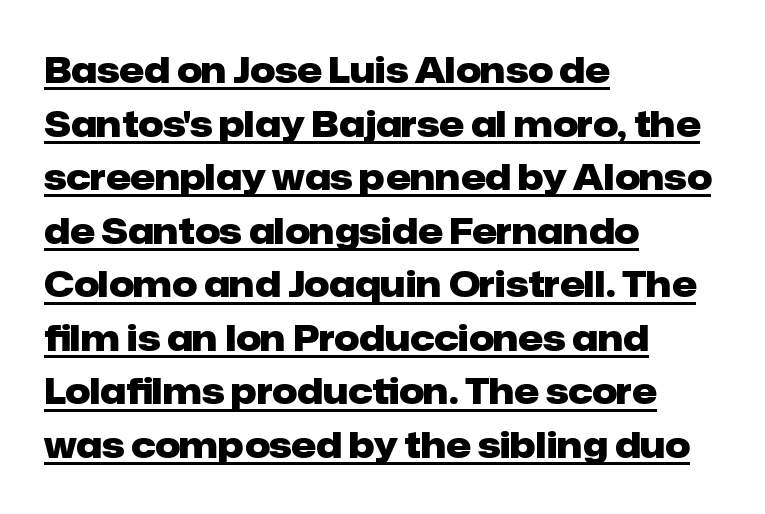
The image shows 35 px heavy sans-serif type, upright; set left-aligned, normal line spacing (1.53x), normal letter spacing, underlined; low stroke contrast and a medium x-height.
